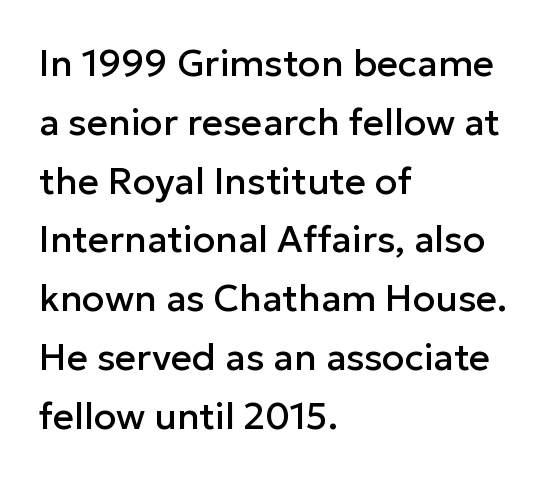
The image shows 37 px sans-serif type, upright; set left-aligned, normal line spacing (1.59x), normal letter spacing, not underlined; low stroke contrast and a medium x-height.
